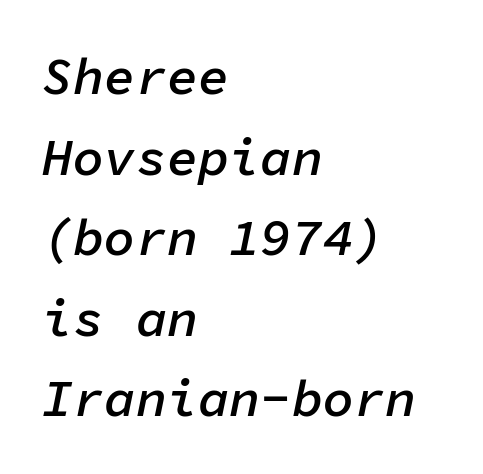
{"italic": "yes", "lean": "right", "slant_degrees": 11, "bold": "semi", "weight": "semibold", "width": "normal", "stroke_contrast": "low", "x_height": "medium", "monospaced": "yes", "underline": "no", "align": "left", "line_spacing": "normal", "line_spacing_ratio": 1.55, "letter_spacing": "normal", "letter_spacing_em": 0.0, "glyph_px": 52}
